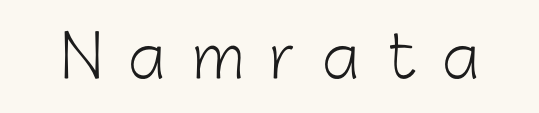
A typesetter would label this face a sans. The letters stand straight up with perfectly vertical stems. The strip under each line holds only bare page. The passage shown is typed in a proportional face where columns would drift.
